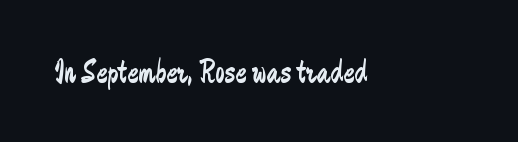
{"serif": "no", "bold": "no", "weight": "regular", "width": "condensed", "stroke_contrast": "low", "x_height": "medium", "monospaced": "no", "underline": "no", "letter_spacing": "normal", "letter_spacing_em": 0.0, "glyph_px": 33}
